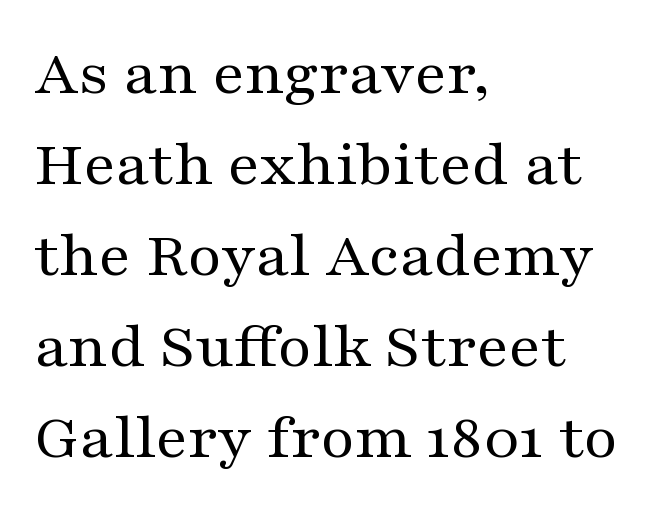
Q: Is the text bold? A: No.
Q: Is the text italic (slanted)? A: No, it is upright.
Q: Is the typeface a serif or a sans-serif typeface? A: Serif.
Q: Is the text underlined? A: No.
Q: How is the paragraph aligned? A: Left-aligned.
Q: Is the spacing between letters normal or unusually wide? A: Normal.
Q: Is the spacing between lines tight, normal or loose? A: Normal.
Q: Width (condensed, normal, or wide)? A: Wide.
Q: Stroke contrast? A: Medium.
Q: x-height? A: Medium.
Q: Monospaced? A: No.
